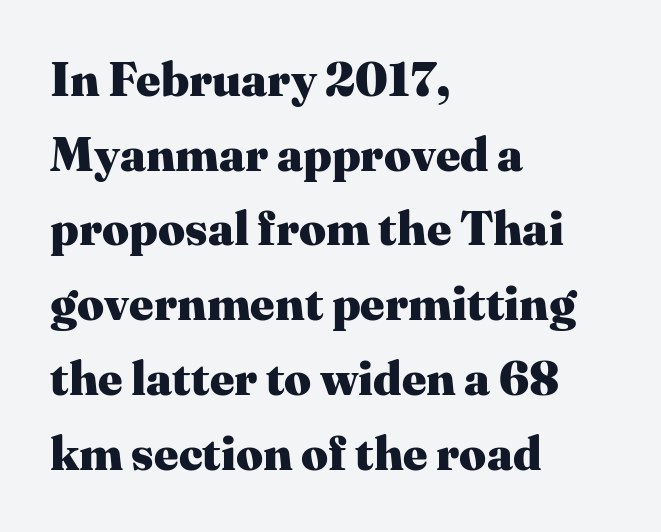
Q: Is the text bold? A: Yes.
Q: Is the text italic (slanted)? A: No, it is upright.
Q: Is the typeface a serif or a sans-serif typeface? A: Serif.
Q: Is the text underlined? A: No.
Q: How is the paragraph aligned? A: Left-aligned.
Q: Is the spacing between letters normal or unusually wide? A: Normal.
Q: Is the spacing between lines tight, normal or loose? A: Normal.
Q: Width (condensed, normal, or wide)? A: Normal.
Q: Stroke contrast? A: Medium.
Q: x-height? A: Medium.
Q: Monospaced? A: No.
